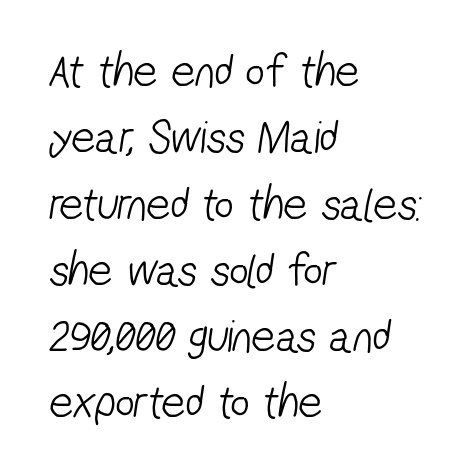
One glance says typical: line gaps are just what's usual. Font category for this specimen: sans-serif. The paragraph has a hard left edge and a soft right edge. Inter-character spacing is left at the font's built-in metrics.
